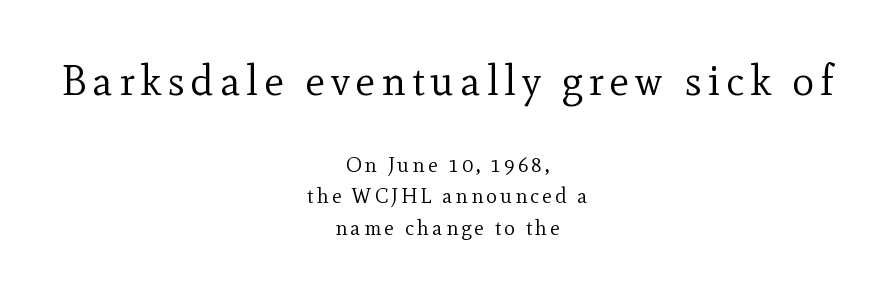
The image shows 42 px regular-weight serif type, upright; set centered, normal line spacing (1.5x), not underlined; the first (top) block is 2.0x larger; a small x-height.
